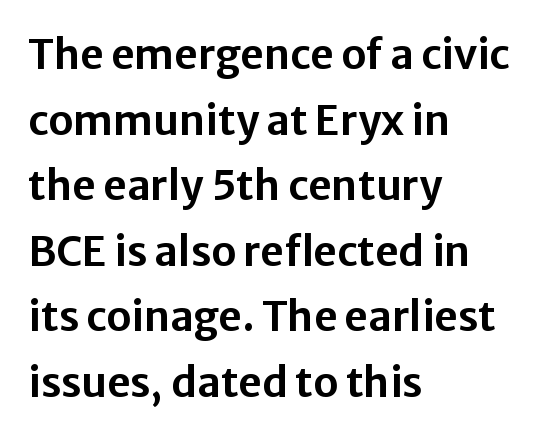
The image shows 41 px sans-serif type, upright; set left-aligned, normal line spacing (1.6x), normal letter spacing, not underlined; low stroke contrast and a medium x-height.
